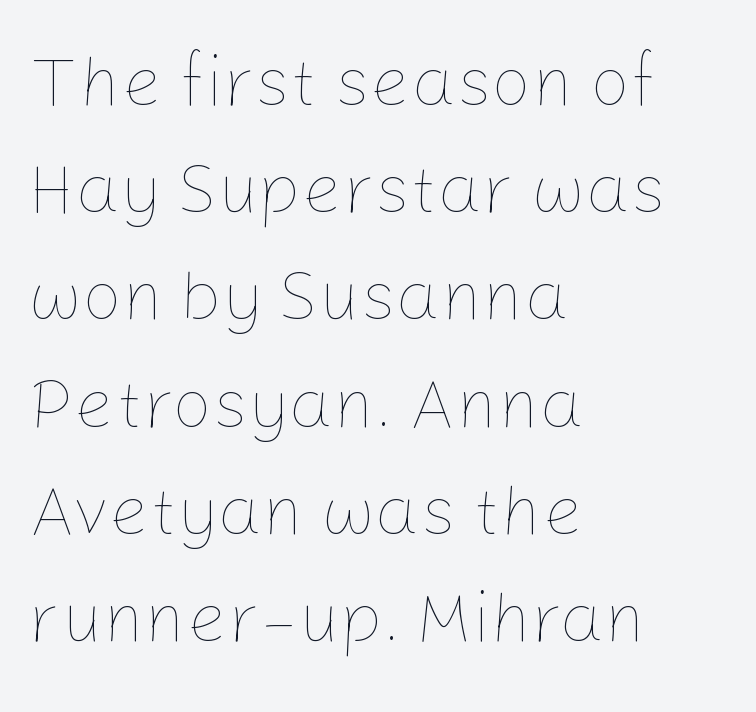
Q: Is the text bold? A: No.
Q: Is the text italic (slanted)? A: No, it is upright.
Q: Is the text underlined? A: No.
Q: How is the paragraph aligned? A: Left-aligned.
Q: Is the spacing between letters normal or unusually wide? A: Normal.
Q: Is the spacing between lines tight, normal or loose? A: Normal.
Q: Width (condensed, normal, or wide)? A: Normal.
Q: Stroke contrast? A: Low.
Q: x-height? A: Medium.
Q: Monospaced? A: No.
